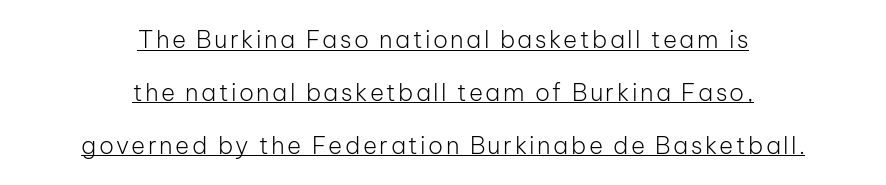
Honestly, the rows look like they've been pulled way apart. Weight class: somewhere from thin through regular. Somebody hit Ctrl+U on this one — the words are underlined. Every stem runs plumb, perpendicular to the baseline. Is the block centered? Yes — each line is placed symmetrically about the middle.
